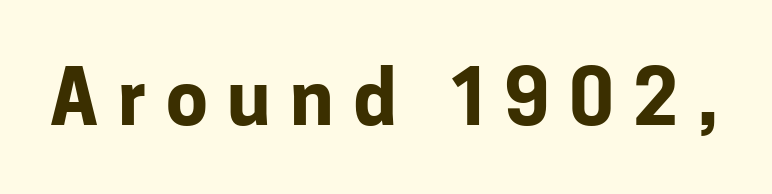
Q: Is the text bold? A: Yes.
Q: Is the text italic (slanted)? A: No, it is upright.
Q: Is the typeface a serif or a sans-serif typeface? A: Sans-serif.
Q: Is the text underlined? A: No.
Q: Is the spacing between letters normal or unusually wide? A: Unusually wide.
Q: Width (condensed, normal, or wide)? A: Normal.
Q: Stroke contrast? A: Low.
Q: x-height? A: Medium.
Q: Monospaced? A: No.
